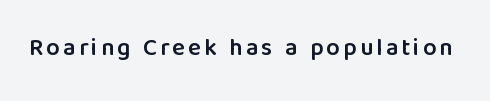
The image shows 24 px text type, upright; set not underlined.
